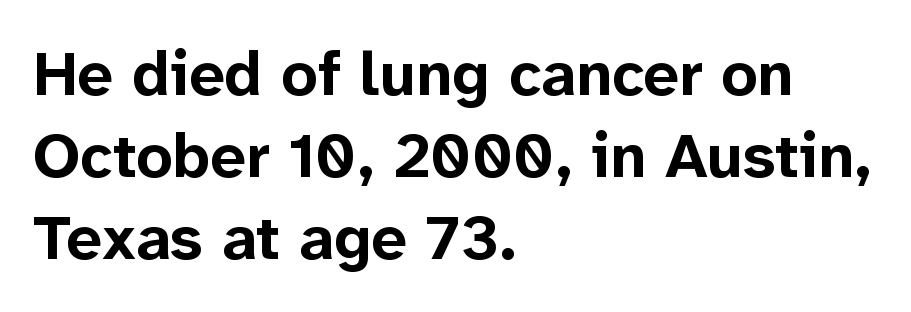
The image shows 63 px bold sans-serif type, upright; set left-aligned, normal line spacing (1.3x), normal letter spacing, not underlined; low stroke contrast and a medium x-height.
